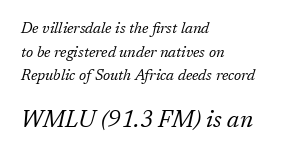
Q: Is the text bold? A: No.
Q: Is the text italic (slanted)? A: Yes, it leans right by about 17 degrees.
Q: Is the text underlined? A: No.
Q: How is the paragraph aligned? A: Left-aligned.
Q: Is the spacing between letters normal or unusually wide? A: Normal.
Q: Is the spacing between lines tight, normal or loose? A: Normal.
Q: Which block of text is set in a larger size, the first (top) or the second (bottom)? A: The second (bottom) one.
